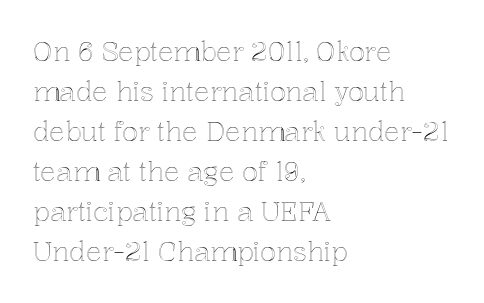
Descender tails drop into unmarked territory. Each word holds together tightly as a unit, with standard inter-letter gaps. Style check: upright. A student would call this left alignment; a typographer would say flush left, rag right. If you measured baseline to baseline, you'd find a middling distance.
